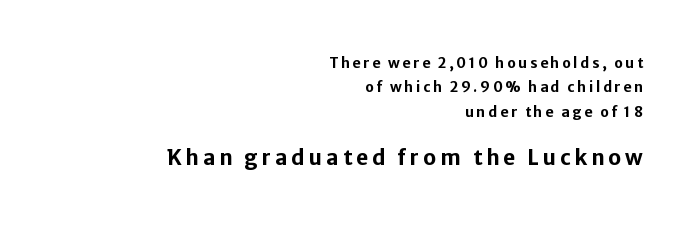
{"italic": "no", "bold": "yes", "underline": "no", "align": "right", "line_spacing_ratio": 1.75, "larger_block": "second", "size_ratio": 1.5, "glyph_px": 21}
